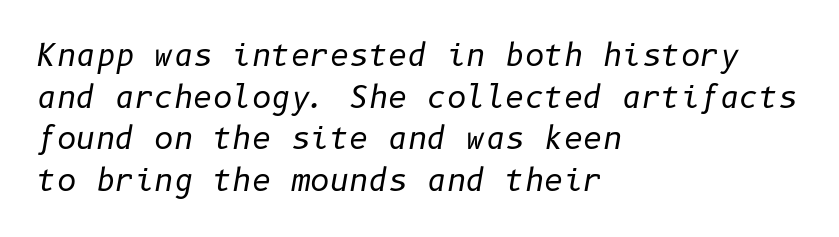
This is not heavy type; no bold has been used. Quick note: underline off. Posture: slanted. Compared with typical body copy, the letter spacing here is the same.
